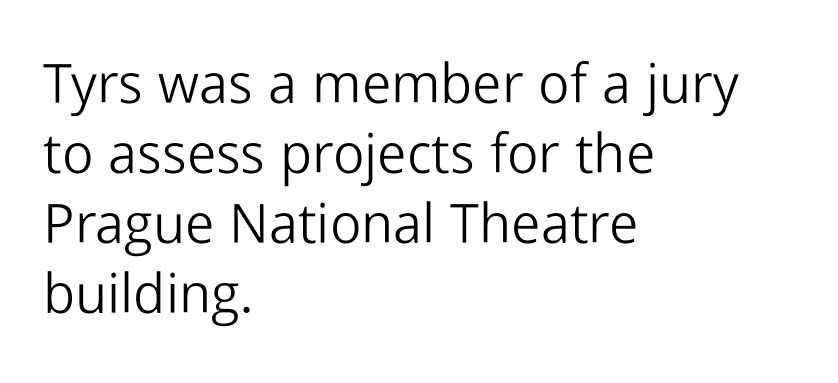
Anything drawn beneath the words? Only blank space. The type is set solid horizontally, with unmodified tracking. Notice how the passage keeps a crisp vertical edge on the left only. Style check: upright.
